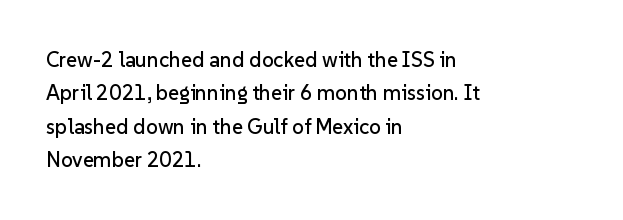
The image shows 21 px text type, upright; set left-aligned, normal line spacing (1.59x), normal letter spacing, not underlined.
